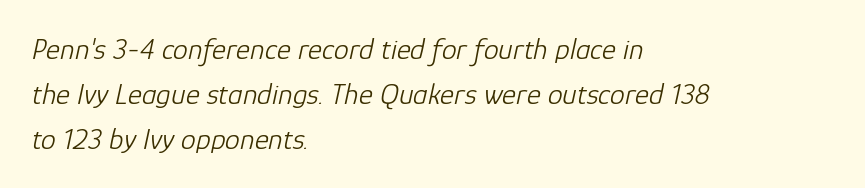
Here the glyphs are tracked normally, forming tight word shapes. A normal amount of white space separates one row of letters from the next. One-word summary of the alignment: left. Here the designer chose a conventional face with non-uniform glyph widths. The axis of the letterforms is tilted away from vertical. Just letters on the line, the space beneath them empty.
